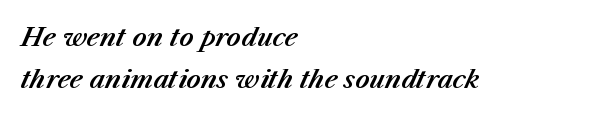
Q: Is the text italic (slanted)? A: Yes, it leans right by about 23 degrees.
Q: Is the text underlined? A: No.
Q: How is the paragraph aligned? A: Left-aligned.
Q: Is the spacing between letters normal or unusually wide? A: Normal.
Q: Is the spacing between lines tight, normal or loose? A: Normal.
